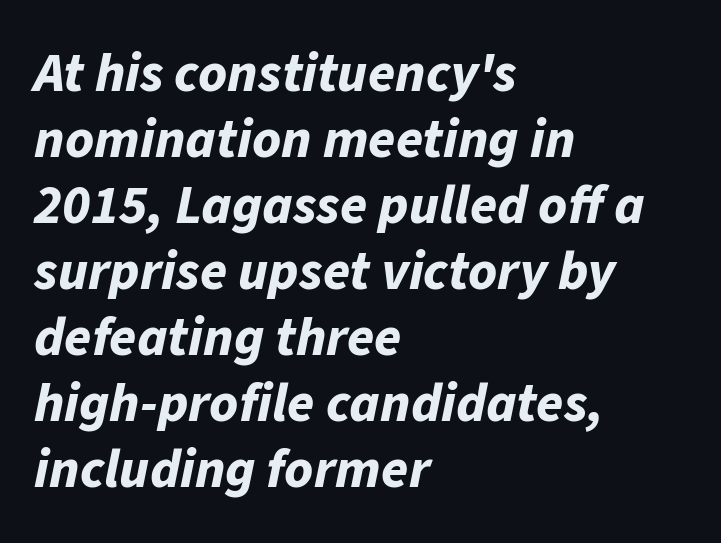
Is the type slanted? Yes — the strokes lean at a clear angle. Between one letter and the next there's only the usual sliver of space. Look at the stroke-to-counter ratio: heavy, a bold. Honestly, there is no underline to notice here at all. You could not count columns in this text — the font is proportionally spaced.
